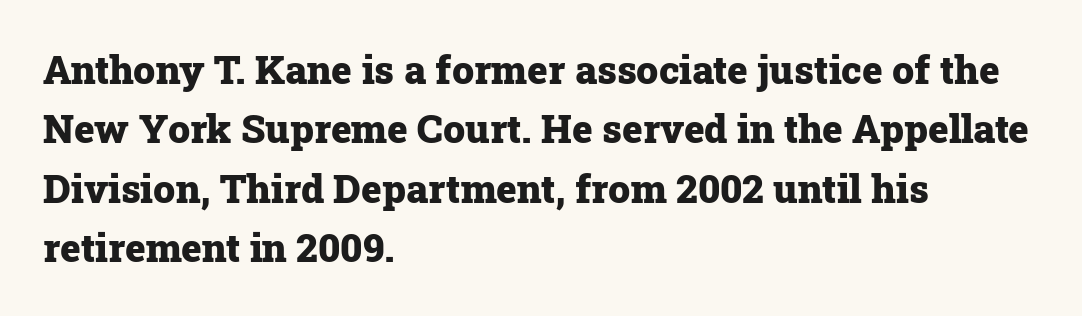
Q: Is the text bold? A: Yes.
Q: Is the text italic (slanted)? A: No, it is upright.
Q: Is the typeface a serif or a sans-serif typeface? A: Serif.
Q: Is the text underlined? A: No.
Q: How is the paragraph aligned? A: Left-aligned.
Q: Is the spacing between letters normal or unusually wide? A: Normal.
Q: Is the spacing between lines tight, normal or loose? A: Normal.
Q: Width (condensed, normal, or wide)? A: Normal.
Q: Stroke contrast? A: Low.
Q: x-height? A: Medium.
Q: Monospaced? A: No.
